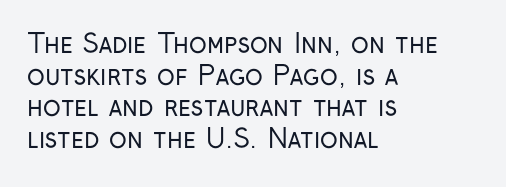
Q: Is the text bold? A: No.
Q: Is the text italic (slanted)? A: No, it is upright.
Q: Is the text underlined? A: No.
Q: How is the paragraph aligned? A: Left-aligned.
Q: Is the spacing between letters normal or unusually wide? A: Normal.
